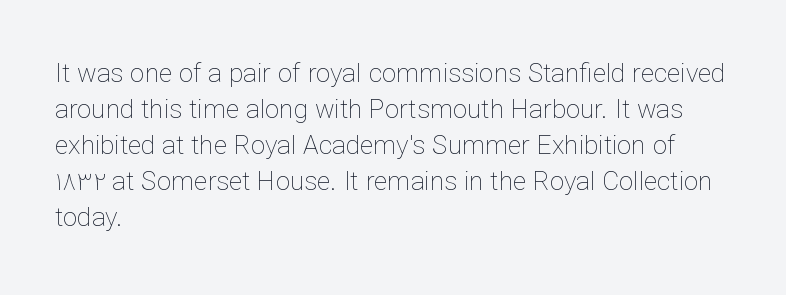
{"italic": "no", "bold": "no", "underline": "no", "align": "left", "line_spacing": "normal", "line_spacing_ratio": 1.38, "letter_spacing": "normal", "letter_spacing_em": 0.0, "glyph_px": 26}
